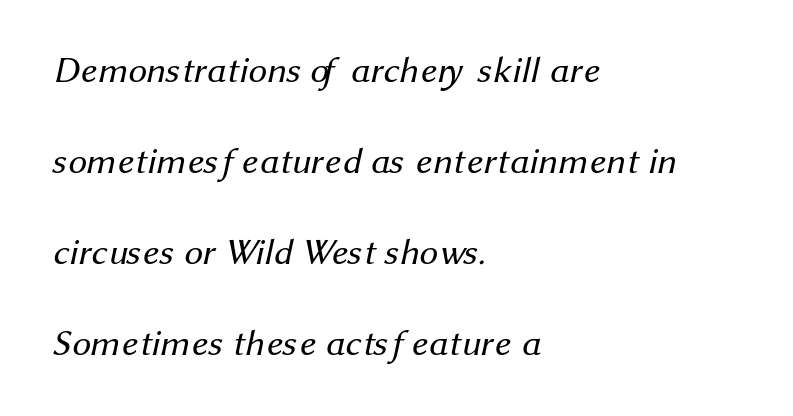
The paragraph has a hard left edge and a soft right edge. The designer dialed line spacing up above the default. Glyph-to-glyph distance matches everyday printed text. Decoration check: the copy has no underline. Stem width sits at or under what a default text font uses. Observe the absence of serifs on each vertical stroke in this sample.
